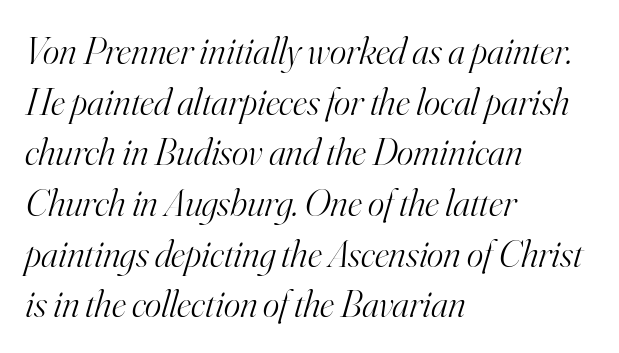
Q: Is the text bold? A: No.
Q: Is the text italic (slanted)? A: Yes, it leans right by about 16 degrees.
Q: Is the typeface a serif or a sans-serif typeface? A: Serif.
Q: Is the text underlined? A: No.
Q: How is the paragraph aligned? A: Left-aligned.
Q: Is the spacing between letters normal or unusually wide? A: Normal.
Q: Is the spacing between lines tight, normal or loose? A: Normal.
Q: Width (condensed, normal, or wide)? A: Normal.
Q: Stroke contrast? A: High.
Q: x-height? A: Small.
Q: Monospaced? A: No.
